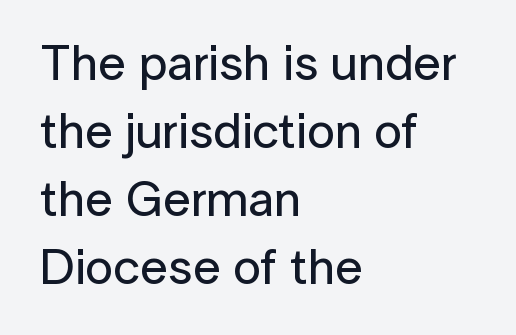
Clear beneath every line of the passage. The face used here is a sans, in the tradition of grotesques and geometrics. This sample has the flowing, uneven cadence of proportional lettering. Short note: letters normally spaced. Italic? Not at all — the glyphs are vertical. Each line starts at the same left margin while the right side varies.
